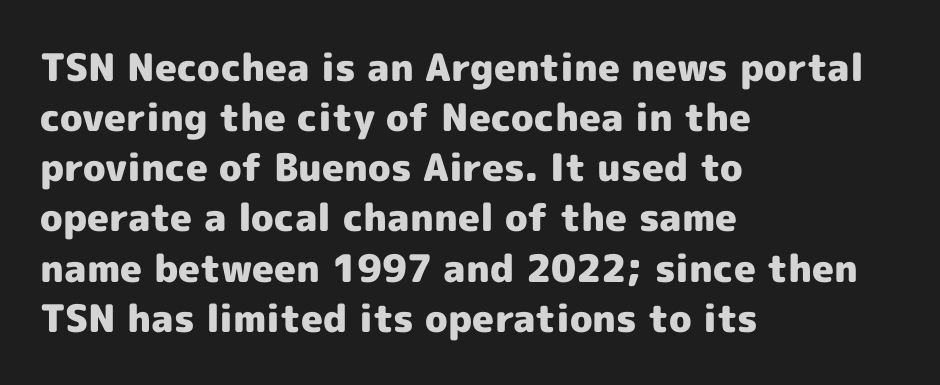
Q: Is the text bold? A: Yes.
Q: Is the text italic (slanted)? A: No, it is upright.
Q: Is the typeface a serif or a sans-serif typeface? A: Sans-serif.
Q: Is the text underlined? A: No.
Q: How is the paragraph aligned? A: Left-aligned.
Q: Is the spacing between letters normal or unusually wide? A: Normal.
Q: Is the spacing between lines tight, normal or loose? A: Normal.
Q: Width (condensed, normal, or wide)? A: Normal.
Q: x-height? A: Medium.
Q: Monospaced? A: No.
